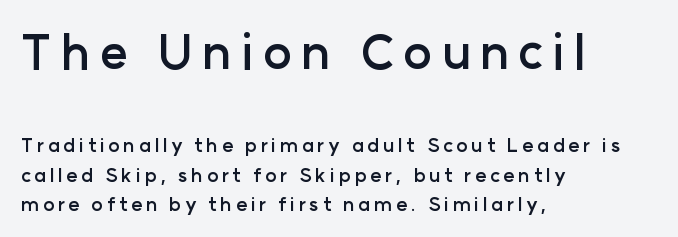
Q: Is the text bold? A: Yes.
Q: Is the text italic (slanted)? A: No, it is upright.
Q: Is the typeface a serif or a sans-serif typeface? A: Sans-serif.
Q: Is the text underlined? A: No.
Q: How is the paragraph aligned? A: Left-aligned.
Q: Is the spacing between lines tight, normal or loose? A: Normal.
Q: Which block of text is set in a larger size, the first (top) or the second (bottom)? A: The first (top) one.
Q: Width (condensed, normal, or wide)? A: Normal.
Q: Stroke contrast? A: Low.
Q: x-height? A: Medium.
Q: Monospaced? A: No.
